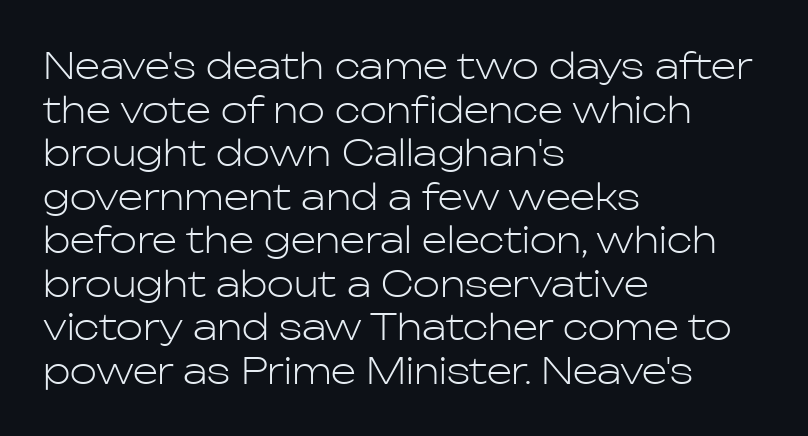
{"serif": "no", "italic": "no", "bold": "no", "weight": "light", "width": "normal", "stroke_contrast": "low", "x_height": "medium", "monospaced": "no", "underline": "no", "align": "left", "line_spacing_ratio": 1.21, "letter_spacing": "normal", "letter_spacing_em": 0.0, "glyph_px": 36}
